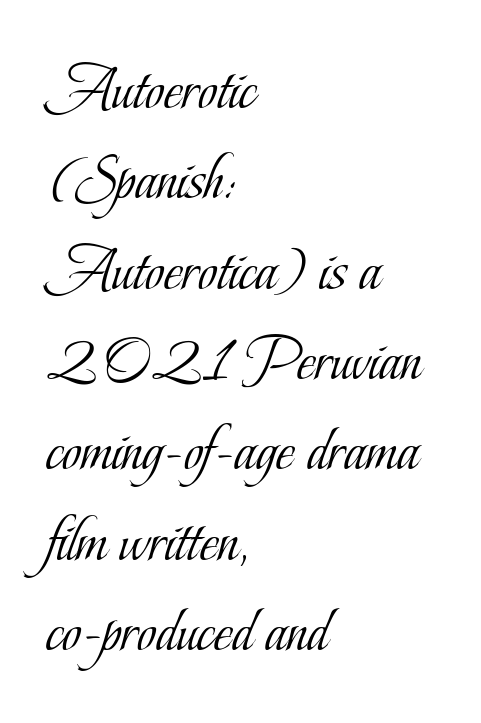
Q: Is the text bold? A: No.
Q: Is the text italic (slanted)? A: Yes.
Q: Is the typeface a serif or a sans-serif typeface? A: Serif.
Q: Is the text underlined? A: No.
Q: How is the paragraph aligned? A: Left-aligned.
Q: Is the spacing between letters normal or unusually wide? A: Normal.
Q: Is the spacing between lines tight, normal or loose? A: Normal.
Q: Width (condensed, normal, or wide)? A: Condensed.
Q: Stroke contrast? A: Low.
Q: x-height? A: Small.
Q: Monospaced? A: No.
